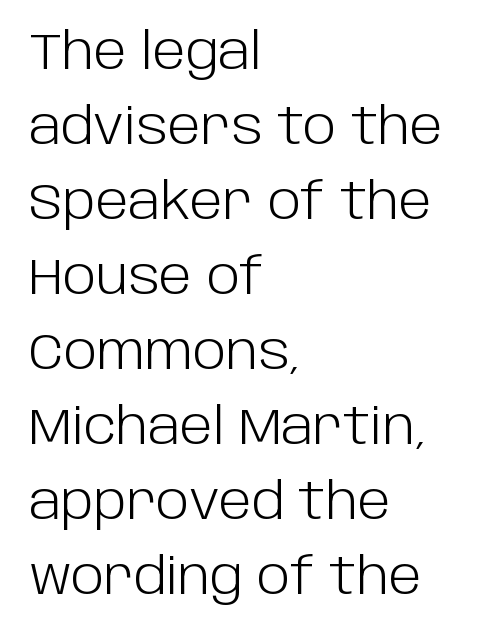
Q: Is the text bold? A: No.
Q: Is the text italic (slanted)? A: No, it is upright.
Q: Is the typeface a serif or a sans-serif typeface? A: Sans-serif.
Q: Is the text underlined? A: No.
Q: How is the paragraph aligned? A: Left-aligned.
Q: Is the spacing between letters normal or unusually wide? A: Normal.
Q: Is the spacing between lines tight, normal or loose? A: Normal.
Q: Width (condensed, normal, or wide)? A: Normal.
Q: Stroke contrast? A: Low.
Q: x-height? A: Large.
Q: Monospaced? A: No.
